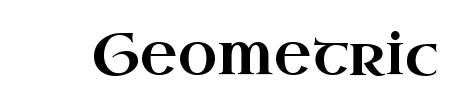
Upright lettering throughout. Examine the stroke ends and you'll spot serifs. The rendering uses natural spacing where letterforms have individual widths. The line texture is even and compact thanks to regular tracking. The words here are not underlined.
